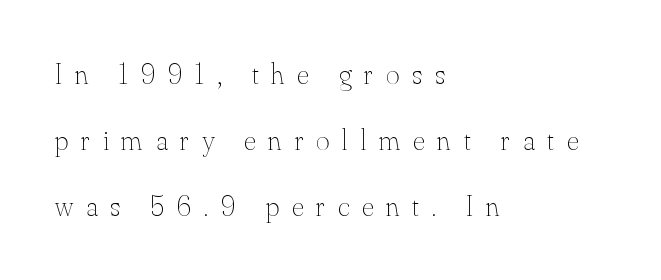
Q: Is the text bold? A: No.
Q: Is the text italic (slanted)? A: No, it is upright.
Q: Is the text underlined? A: No.
Q: How is the paragraph aligned? A: Left-aligned.
Q: Is the spacing between letters normal or unusually wide? A: Unusually wide.
Q: Is the spacing between lines tight, normal or loose? A: Loose.
Q: Width (condensed, normal, or wide)? A: Normal.
Q: Stroke contrast? A: Medium.
Q: x-height? A: Small.
Q: Monospaced? A: No.
